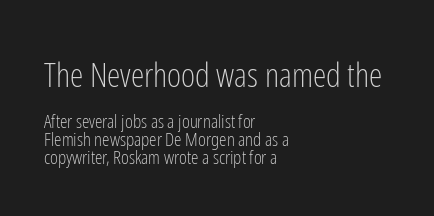
One glance says dense: line gaps are narrower than usual. Unlike a traditional serif, this face leaves its strokes unadorned. Between one letter and the next there's only the usual sliver of space. The typography opts for an upright posture over an oblique one.
